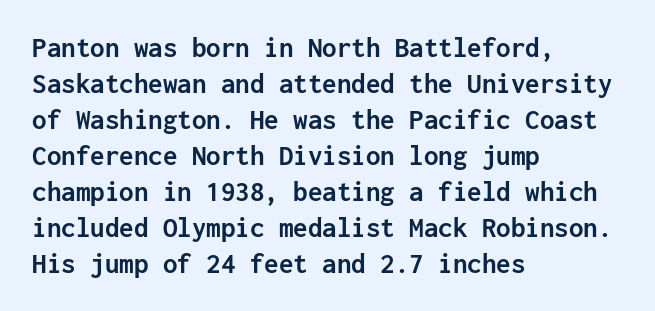
The image shows 29 px semibold sans-serif type, upright, monospaced; set left-aligned, line spacing 1.24x, normal letter spacing, not underlined; low stroke contrast and a medium x-height.
